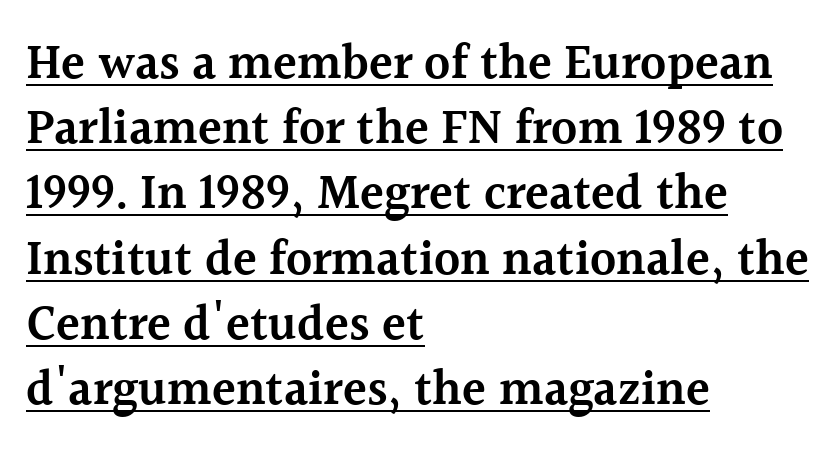
Each new line begins a customary step beneath the previous one. You could not count columns in this text — the font is proportionally spaced. Caption: lettering with a line underneath. Semibold letterforms, between regular and bold. Is there any slant? The stems are plumb.
